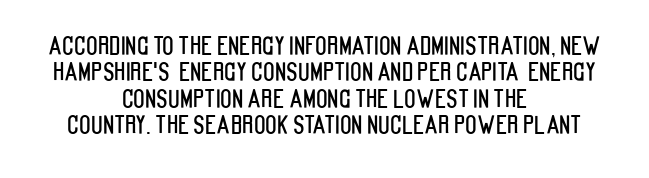
{"italic": "no", "underline": "no", "align": "center", "line_spacing": "tight", "line_spacing_ratio": 1.1, "letter_spacing": "normal", "letter_spacing_em": 0.0, "glyph_px": 24}
